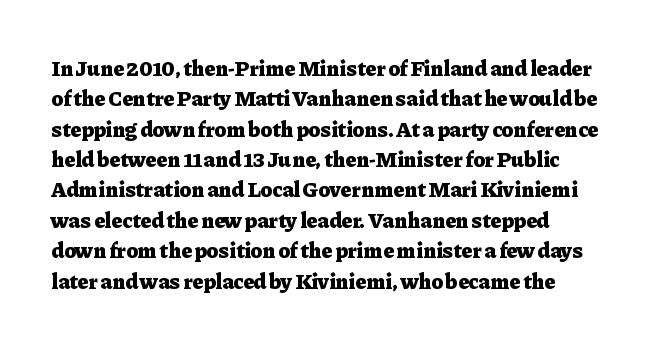
The image shows 22 px bold type, upright; set normal line spacing (1.38x), normal letter spacing, not underlined.
